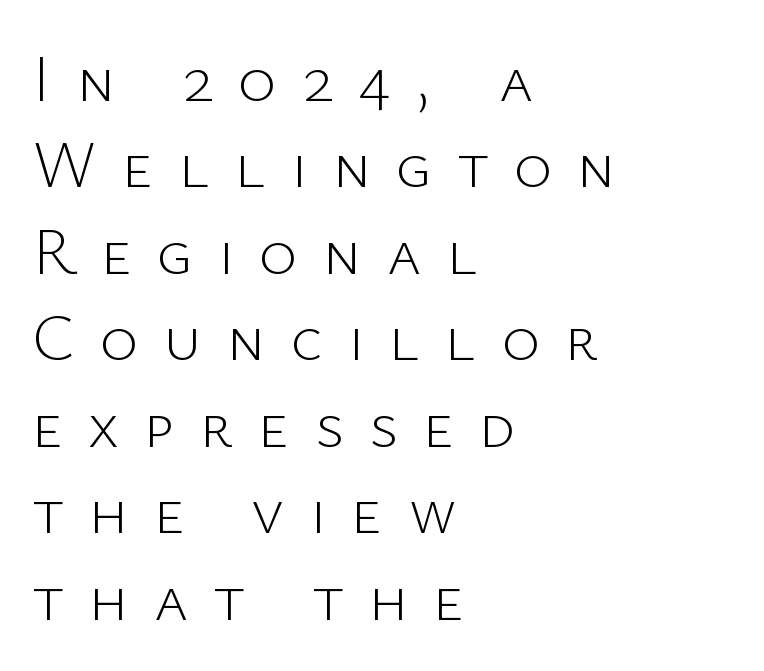
Q: Is the text bold? A: No.
Q: Is the text italic (slanted)? A: No, it is upright.
Q: Is the typeface a serif or a sans-serif typeface? A: Sans-serif.
Q: Is the text underlined? A: No.
Q: How is the paragraph aligned? A: Left-aligned.
Q: Is the spacing between letters normal or unusually wide? A: Unusually wide.
Q: Is the spacing between lines tight, normal or loose? A: Normal.
Q: Width (condensed, normal, or wide)? A: Normal.
Q: Stroke contrast? A: Low.
Q: x-height? A: Medium.
Q: Monospaced? A: No.
